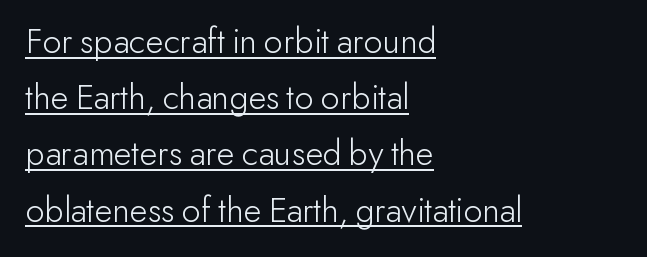
The image shows 37 px light sans-serif type, upright; set left-aligned, normal line spacing (1.52x), normal letter spacing, underlined; low stroke contrast and a small x-height.
